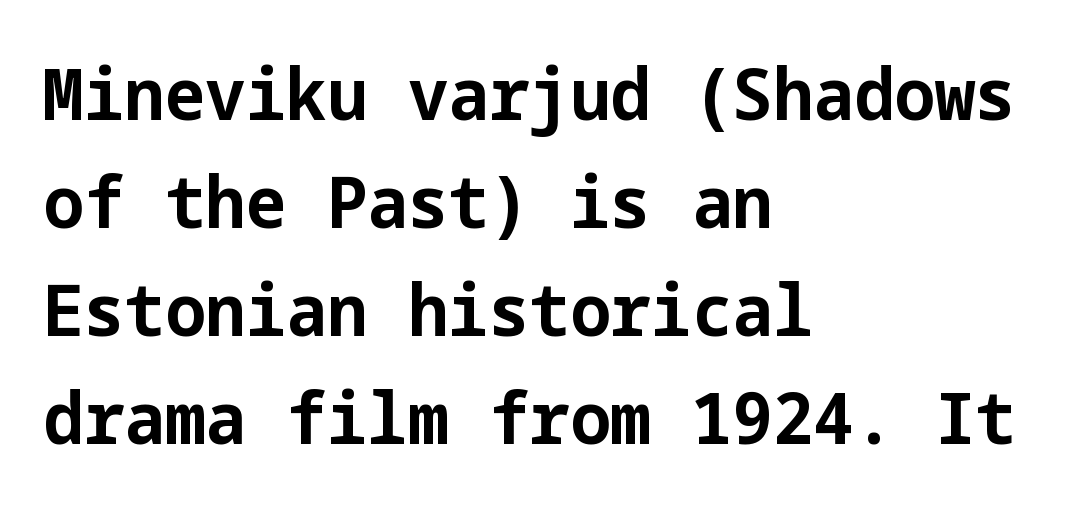
Q: Is the text bold? A: Yes.
Q: Is the text italic (slanted)? A: No, it is upright.
Q: Is the typeface a serif or a sans-serif typeface? A: Sans-serif.
Q: Is the text underlined? A: No.
Q: How is the paragraph aligned? A: Left-aligned.
Q: Is the spacing between letters normal or unusually wide? A: Normal.
Q: Is the spacing between lines tight, normal or loose? A: Normal.
Q: Width (condensed, normal, or wide)? A: Normal.
Q: Stroke contrast? A: Low.
Q: x-height? A: Medium.
